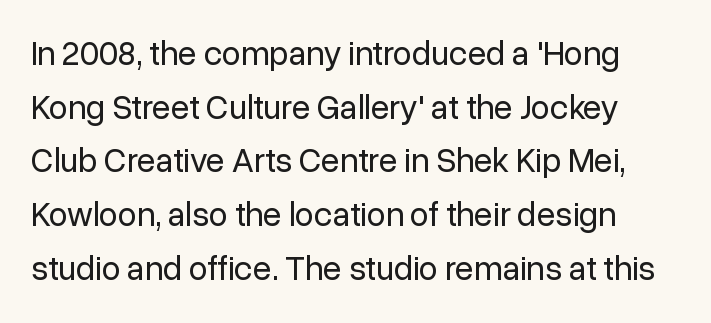
{"serif": "no", "italic": "no", "bold": "no", "weight": "regular", "width": "normal", "stroke_contrast": "low", "x_height": "medium", "monospaced": "no", "underline": "no", "line_spacing": "normal", "line_spacing_ratio": 1.58, "letter_spacing": "normal", "letter_spacing_em": 0.0, "glyph_px": 34}
